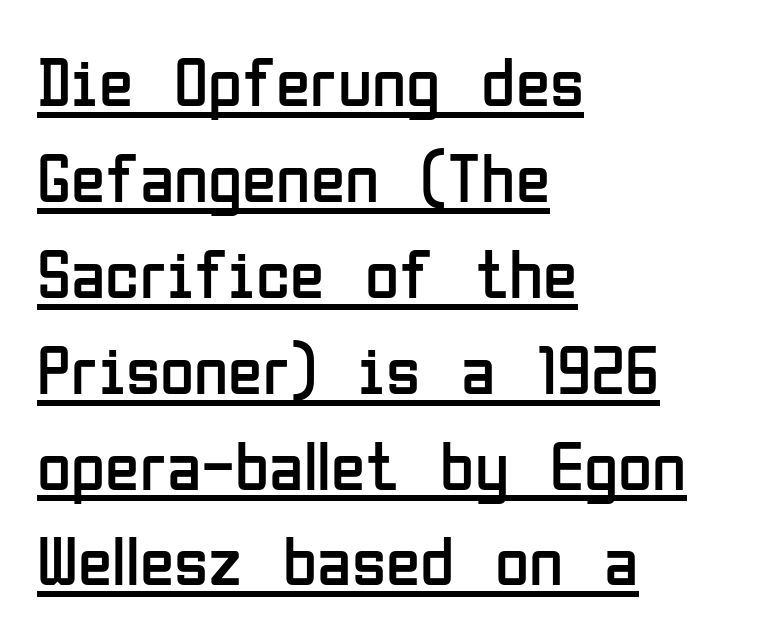
Each word holds together tightly as a unit, with standard inter-letter gaps. The setting favours the left margin, as ordinary paragraphs usually do. Heaviness? Minimal to ordinary, like unemphasized prose. Decoration check: the copy is underlined. A typesetter would label this face a sans.
